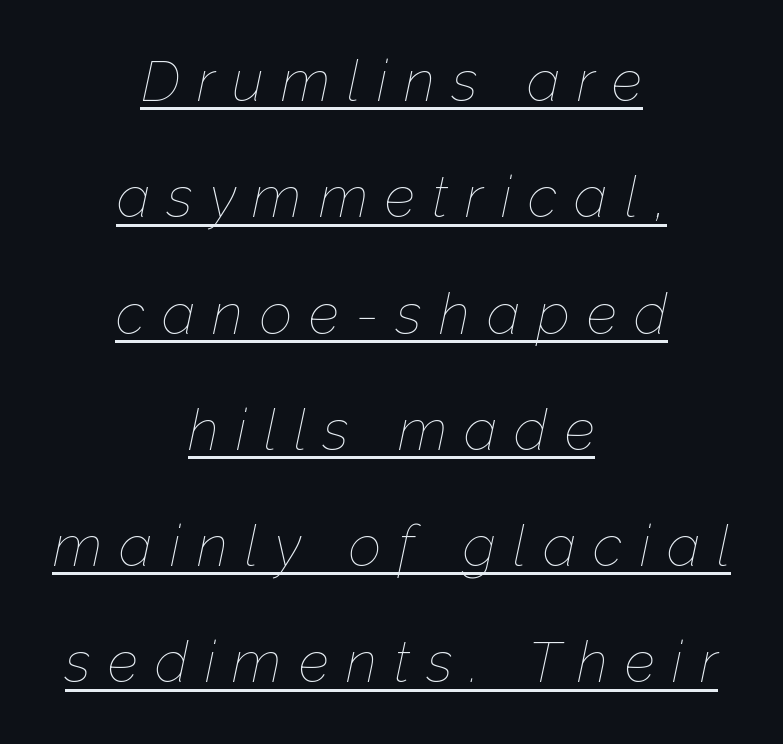
{"italic": "yes", "lean": "right", "slant_degrees": 12, "bold": "no", "weight": "thin", "width": "normal", "stroke_contrast": "low", "x_height": "medium", "monospaced": "no", "underline": "yes", "align": "center", "line_spacing": "loose", "line_spacing_ratio": 2.04, "letter_spacing": "wide", "letter_spacing_em": 0.3, "glyph_px": 57}
